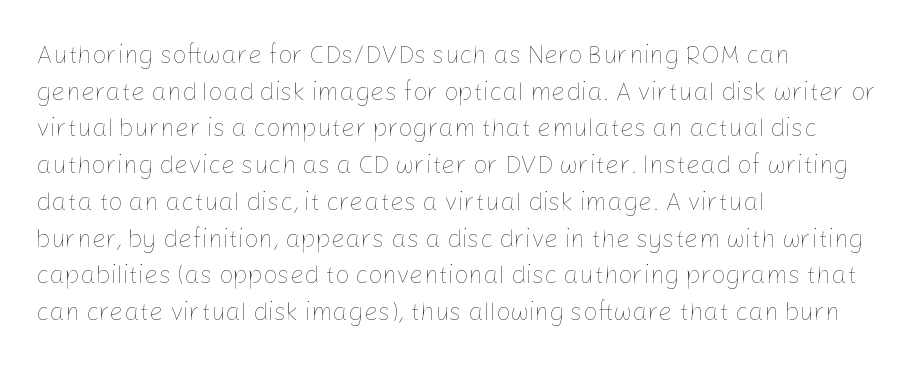
Weight: in the light-to-regular range. In CSS terms this would be text-align: left. The letters stand straight up with perfectly vertical stems. Each new line begins a customary step beneath the previous one. Characters follow at the spacing the type designer built in.
